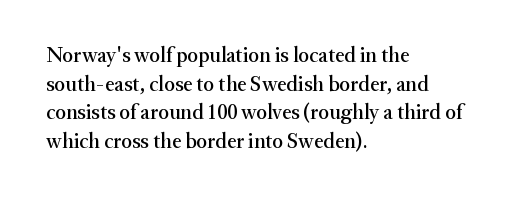
The rendering keeps characters at their native spacing. Does the lettering tilt? It doesn't — this is upright. Descender tails drop into unmarked territory. The lines sit at an ordinary, default distance from one another. One-word summary of the alignment: left.
